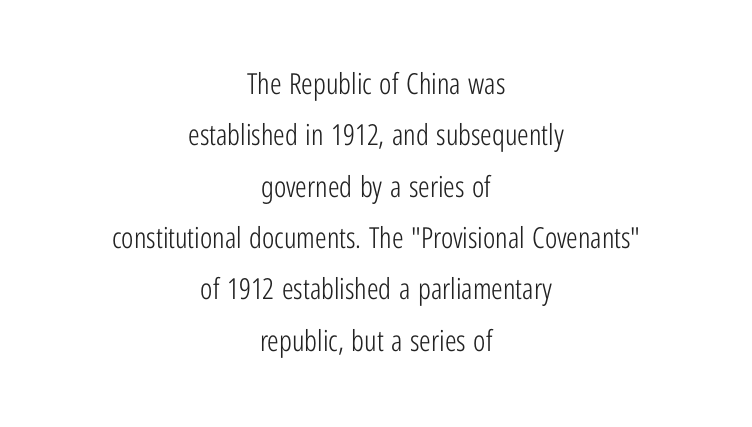
Q: Is the text bold? A: No.
Q: Is the text italic (slanted)? A: No, it is upright.
Q: Is the typeface a serif or a sans-serif typeface? A: Sans-serif.
Q: Is the text underlined? A: No.
Q: How is the paragraph aligned? A: Centered.
Q: Is the spacing between letters normal or unusually wide? A: Normal.
Q: Width (condensed, normal, or wide)? A: Condensed.
Q: Stroke contrast? A: Low.
Q: x-height? A: Medium.
Q: Monospaced? A: No.
